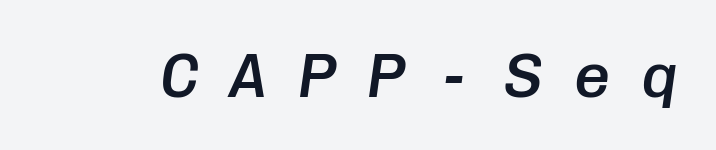
Q: Is the text bold? A: Semi-bold.
Q: Is the text italic (slanted)? A: Yes, it leans right by about 8 degrees.
Q: Is the text underlined? A: No.
Q: Is the spacing between letters normal or unusually wide? A: Unusually wide.
Q: Width (condensed, normal, or wide)? A: Normal.
Q: Stroke contrast? A: Low.
Q: x-height? A: Medium.
Q: Monospaced? A: Yes.
